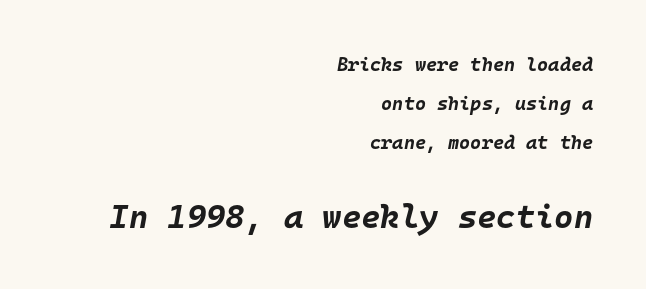
The glyphs have the mass of a bold cut. The rag falls on the left side of this text block. Each new line begins a long way beneath the previous one. Compared with ordinary roman type, these characters are visibly tilted.
